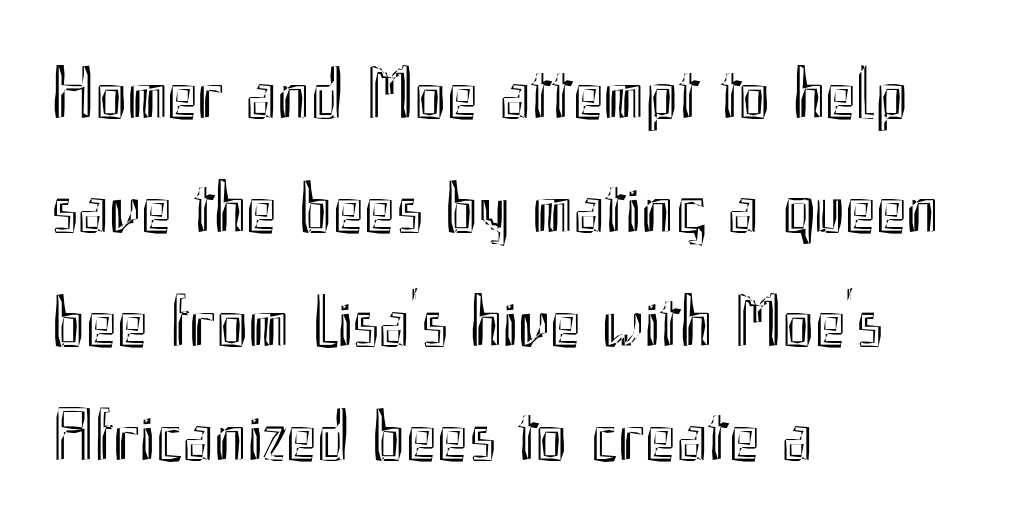
Q: Is the text italic (slanted)? A: No, it is upright.
Q: Is the text underlined? A: No.
Q: How is the paragraph aligned? A: Left-aligned.
Q: Is the spacing between letters normal or unusually wide? A: Normal.
Q: Is the spacing between lines tight, normal or loose? A: Normal.
Q: Width (condensed, normal, or wide)? A: Condensed.
Q: x-height? A: Small.
Q: Monospaced? A: No.
